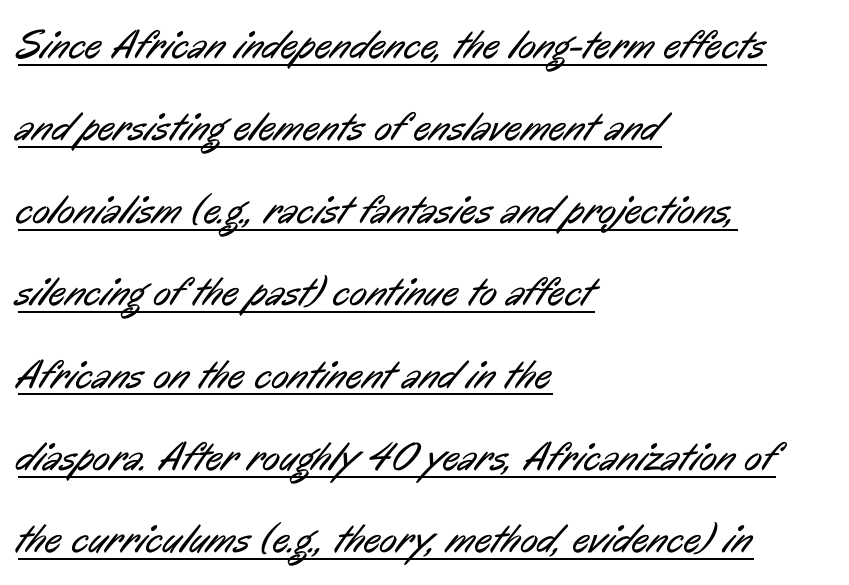
The image shows 41 px regular-weight, condensed sans-serif type; set left-aligned, loose line spacing (2.01x), normal letter spacing, underlined; low stroke contrast and a medium x-height.
